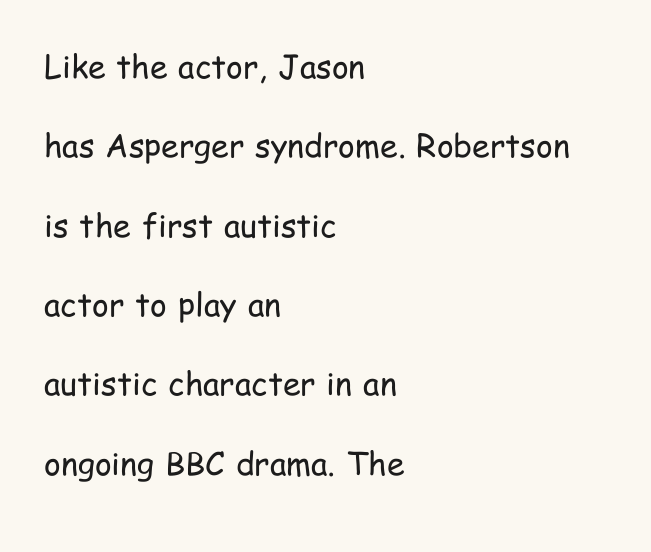
Q: Is the text bold? A: No.
Q: Is the text italic (slanted)? A: No, it is upright.
Q: Is the typeface a serif or a sans-serif typeface? A: Sans-serif.
Q: Is the text underlined? A: No.
Q: How is the paragraph aligned? A: Left-aligned.
Q: Is the spacing between letters normal or unusually wide? A: Normal.
Q: Is the spacing between lines tight, normal or loose? A: Loose.
Q: Width (condensed, normal, or wide)? A: Condensed.
Q: Stroke contrast? A: Low.
Q: x-height? A: Medium.
Q: Monospaced? A: No.
